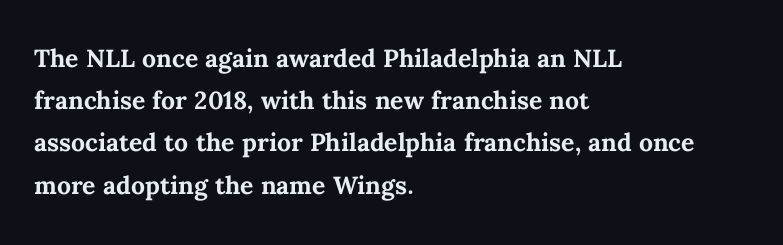
Students, this is bold: see how much ink each stroke carries. Words float on clear page, feet unadorned. Between one letter and the next there's only the usual sliver of space. Character widths vary here, with narrow letters taking less room than wide ones. Is there any slant? The stems are plumb.
